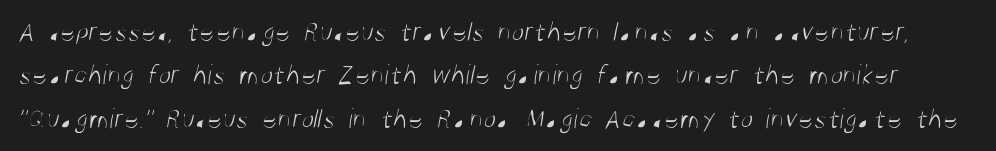
{"serif": "no", "bold": "no", "weight": "light", "width": "condensed", "stroke_contrast": "medium", "x_height": "large", "monospaced": "no", "underline": "no", "line_spacing": "normal", "line_spacing_ratio": 1.5, "letter_spacing": "normal", "letter_spacing_em": 0.0, "glyph_px": 29}
